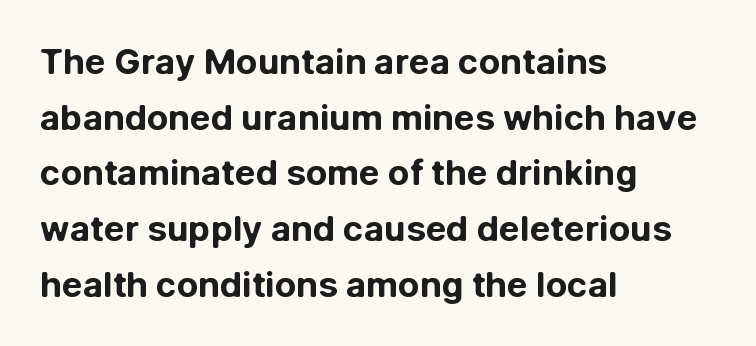
{"serif": "no", "italic": "no", "bold": "yes", "weight": "bold", "width": "normal", "stroke_contrast": "low", "x_height": "medium", "monospaced": "no", "underline": "no", "align": "left", "line_spacing": "normal", "line_spacing_ratio": 1.59, "letter_spacing": "normal", "letter_spacing_em": 0.0, "glyph_px": 35}
